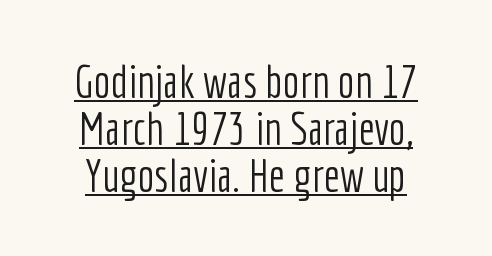
Quick note: not italic, upright. How would I describe the line gaps? Narrow and economical. A typographer would call this underscored text. A typesetter would call this proportional, since set widths differ per character. Standard letterfit; no display-style spreading of the glyphs. Each letter's strokes conclude bluntly, with no projecting serifs.
